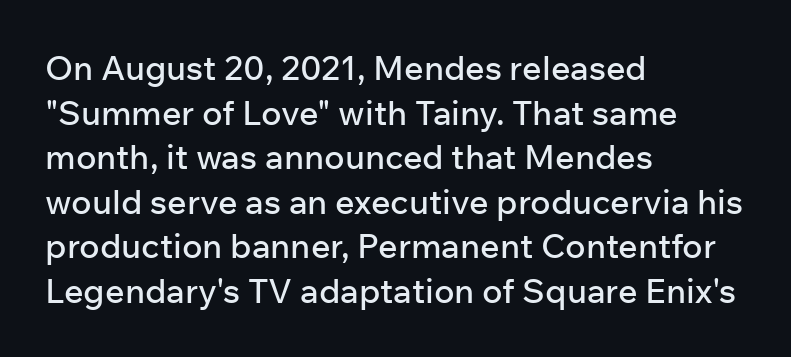
{"serif": "no", "italic": "no", "width": "normal", "stroke_contrast": "low", "x_height": "medium", "monospaced": "no", "underline": "no", "align": "left", "line_spacing": "normal", "line_spacing_ratio": 1.31, "letter_spacing": "normal", "letter_spacing_em": 0.0, "glyph_px": 34}
